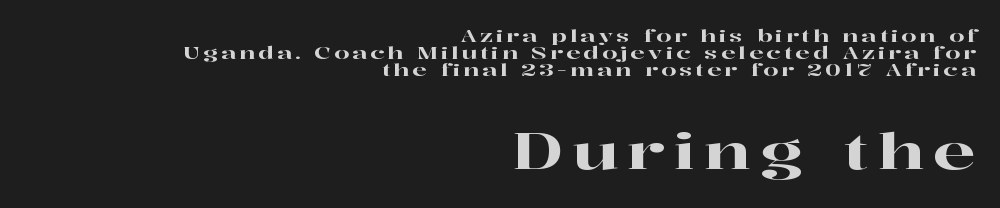
{"serif": "yes", "italic": "no", "width": "wide", "stroke_contrast": "high", "x_height": "medium", "monospaced": "no", "underline": "no", "align": "right", "line_spacing": "tight", "line_spacing_ratio": 1.01, "larger_block": "second", "size_ratio": 2.94, "glyph_px": 50}
